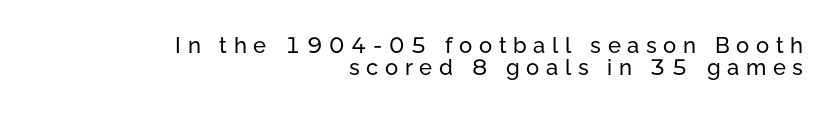
Q: Is the text italic (slanted)? A: No, it is upright.
Q: Is the text underlined? A: No.
Q: How is the paragraph aligned? A: Right-aligned.
Q: Is the spacing between letters normal or unusually wide? A: Unusually wide.
Q: Is the spacing between lines tight, normal or loose? A: Tight.
